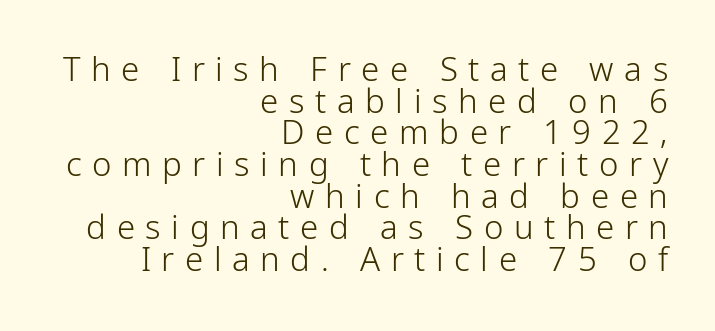
Q: Is the text bold? A: No.
Q: Is the text italic (slanted)? A: No, it is upright.
Q: Is the typeface a serif or a sans-serif typeface? A: Sans-serif.
Q: Is the text underlined? A: No.
Q: How is the paragraph aligned? A: Right-aligned.
Q: Is the spacing between letters normal or unusually wide? A: Unusually wide.
Q: Is the spacing between lines tight, normal or loose? A: Tight.
Q: Width (condensed, normal, or wide)? A: Condensed.
Q: Stroke contrast? A: Low.
Q: x-height? A: Medium.
Q: Monospaced? A: No.
